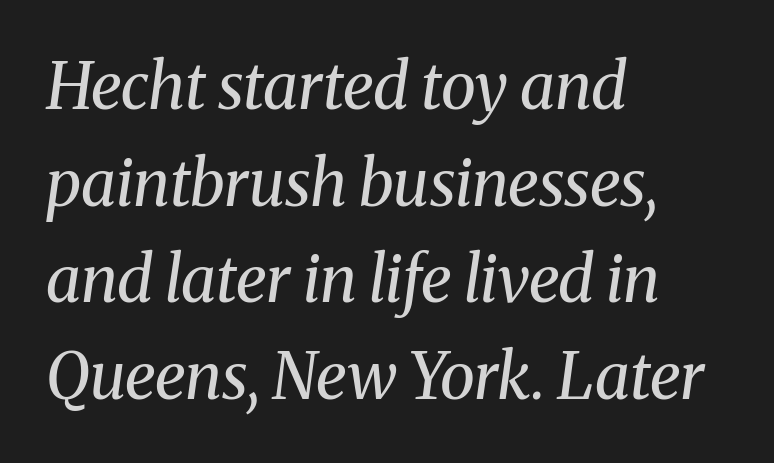
Q: Is the text bold? A: No.
Q: Is the text italic (slanted)? A: Yes, it leans right by about 8 degrees.
Q: Is the typeface a serif or a sans-serif typeface? A: Serif.
Q: Is the text underlined? A: No.
Q: How is the paragraph aligned? A: Left-aligned.
Q: Is the spacing between letters normal or unusually wide? A: Normal.
Q: Is the spacing between lines tight, normal or loose? A: Normal.
Q: Width (condensed, normal, or wide)? A: Normal.
Q: Stroke contrast? A: Medium.
Q: x-height? A: Medium.
Q: Monospaced? A: No.
